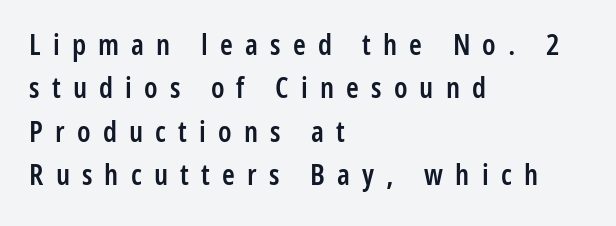
Q: Is the text bold? A: Semi-bold.
Q: Is the text italic (slanted)? A: No, it is upright.
Q: Is the typeface a serif or a sans-serif typeface? A: Sans-serif.
Q: Is the text underlined? A: No.
Q: How is the paragraph aligned? A: Left-aligned.
Q: Is the spacing between letters normal or unusually wide? A: Unusually wide.
Q: Is the spacing between lines tight, normal or loose? A: Normal.
Q: Width (condensed, normal, or wide)? A: Condensed.
Q: Stroke contrast? A: Low.
Q: x-height? A: Medium.
Q: Monospaced? A: No.
